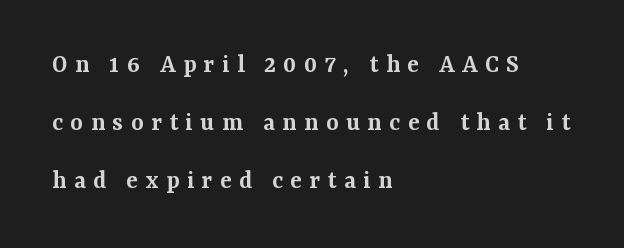
Only glyphs here, with clear space below each row. Style check: upright. Substantial extra tracking has been applied to these lines. Summary of weight: moderately heavy, a semibold. Regarding leading, the lines here are spaced well apart. The typesetter chose a ragged-right arrangement here.
